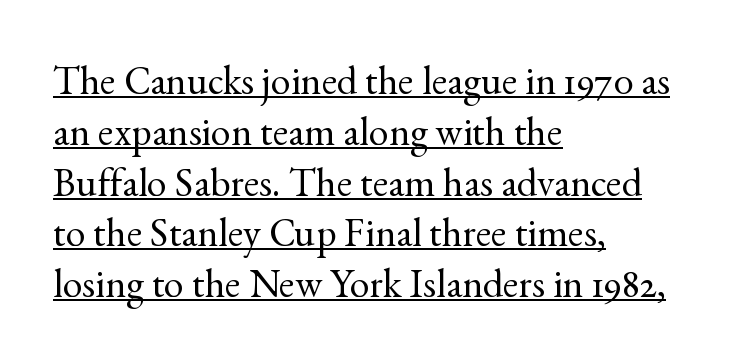
{"serif": "yes", "italic": "no", "bold": "no", "weight": "regular", "width": "normal", "x_height": "small", "monospaced": "no", "underline": "yes", "align": "left", "line_spacing": "normal", "line_spacing_ratio": 1.27, "letter_spacing": "normal", "letter_spacing_em": 0.0, "glyph_px": 40}
